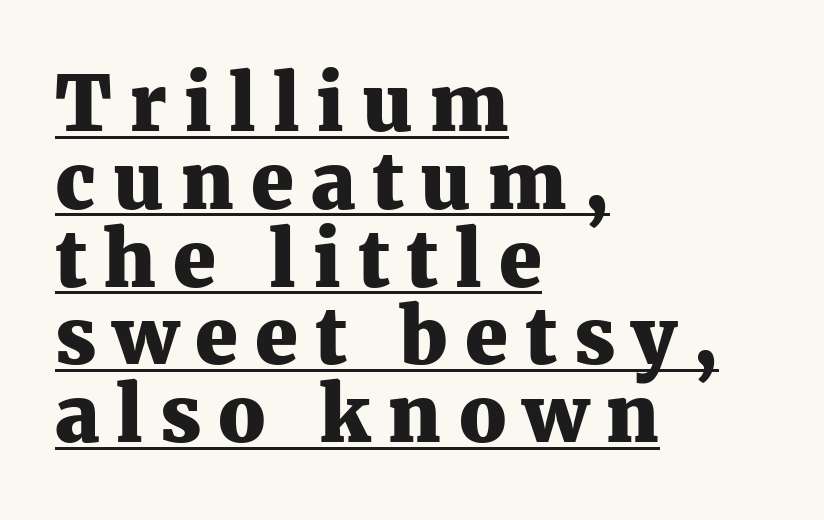
The image shows 77 px heavy serif type, upright; set left-aligned, tight line spacing (1.01x), unusually wide letter spacing (+0.22 em), underlined; medium stroke contrast and a medium x-height.
